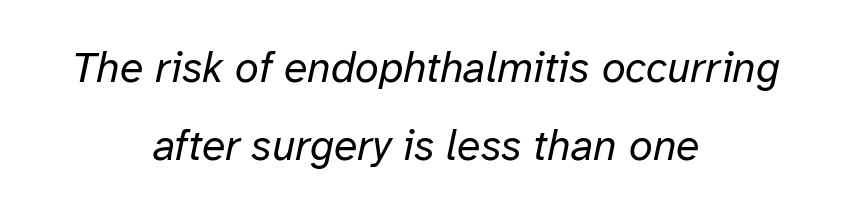
The image shows 43 px regular-weight type, italic (leaning right); set centered, line spacing 1.81x, normal letter spacing, not underlined; low stroke contrast and a medium x-height.
